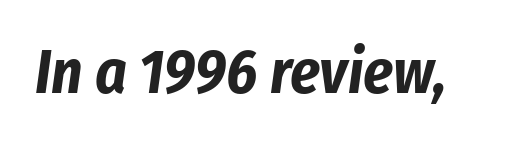
{"italic": "yes", "lean": "right", "slant_degrees": 8, "bold": "yes", "weight": "bold", "width": "condensed", "stroke_contrast": "low", "x_height": "medium", "monospaced": "no", "underline": "no", "letter_spacing": "normal", "letter_spacing_em": 0.0, "glyph_px": 61}
